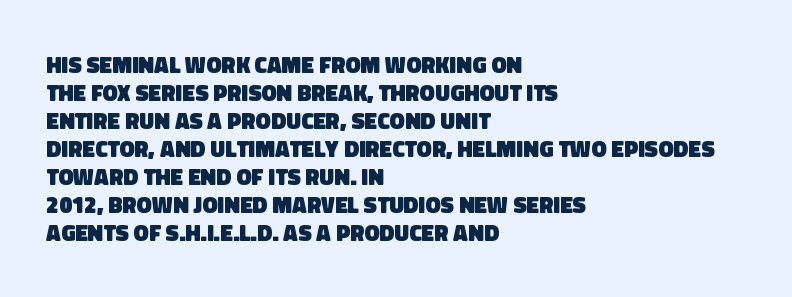
{"bold": "yes", "underline": "no", "align": "left", "line_spacing_ratio": 1.22, "letter_spacing": "normal", "letter_spacing_em": 0.0, "glyph_px": 23}
